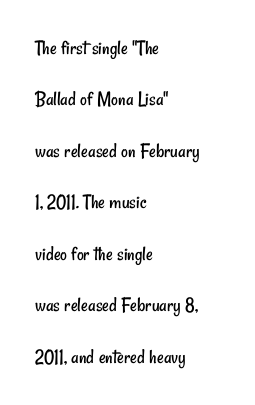
The image shows 21 px text type; set left-aligned, loose line spacing (2.45x), normal letter spacing, not underlined.
